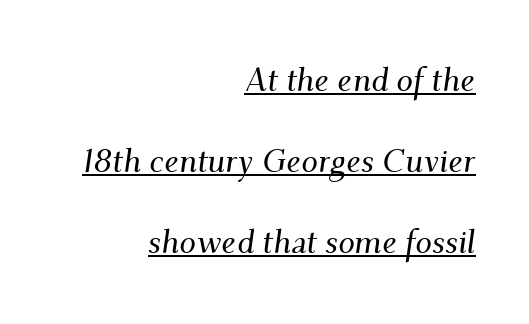
The image shows 33 px serif type, italic (leaning right); set right-aligned, loose line spacing (2.45x), normal letter spacing, underlined; medium stroke contrast and a small x-height.
